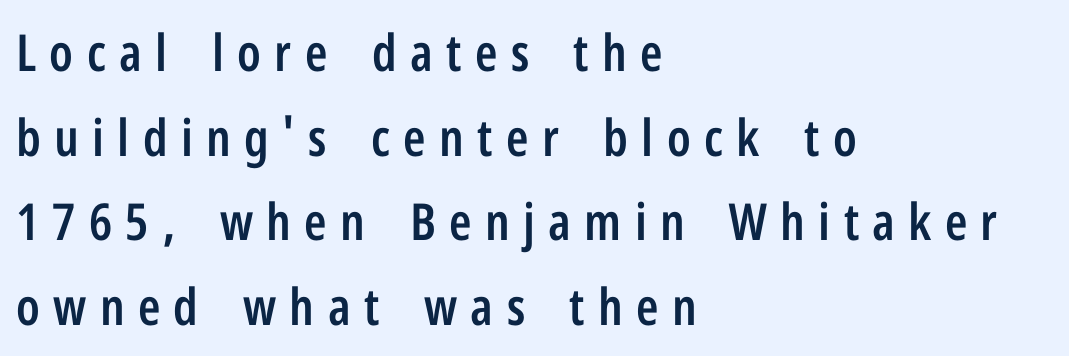
{"serif": "no", "italic": "no", "bold": "semi", "weight": "semibold", "width": "condensed", "stroke_contrast": "low", "x_height": "medium", "monospaced": "no", "underline": "no", "align": "left", "line_spacing": "normal", "line_spacing_ratio": 1.66, "letter_spacing": "wide", "letter_spacing_em": 0.26, "glyph_px": 51}
